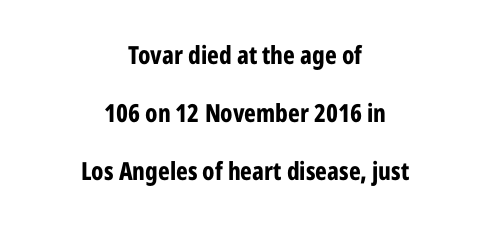
The image shows 25 px bold type, upright; set centered, loose line spacing (2.32x), normal letter spacing, not underlined.
